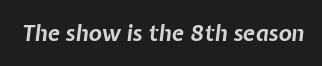
Q: Is the text bold? A: Yes.
Q: Is the text italic (slanted)? A: Yes, it leans right by about 7 degrees.
Q: Is the text underlined? A: No.
Q: Is the spacing between letters normal or unusually wide? A: Normal.
